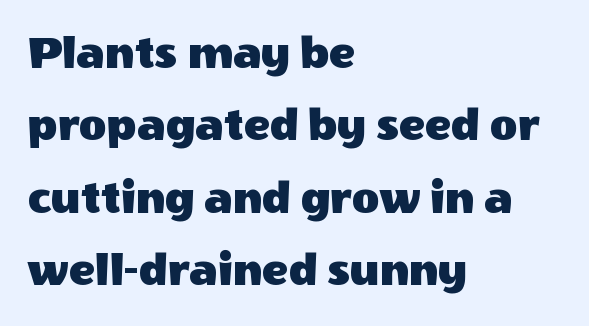
The image shows 48 px sans-serif type, upright; set left-aligned, normal line spacing (1.51x), normal letter spacing, not underlined; a large x-height.
